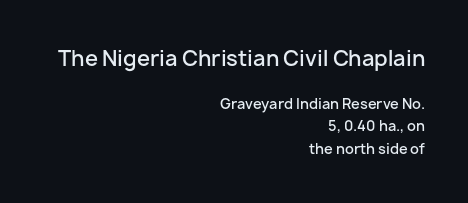
The image shows 21 px text type, upright; set right-aligned, normal line spacing (1.62x), normal letter spacing, not underlined; the first (top) block is 1.5x larger.
